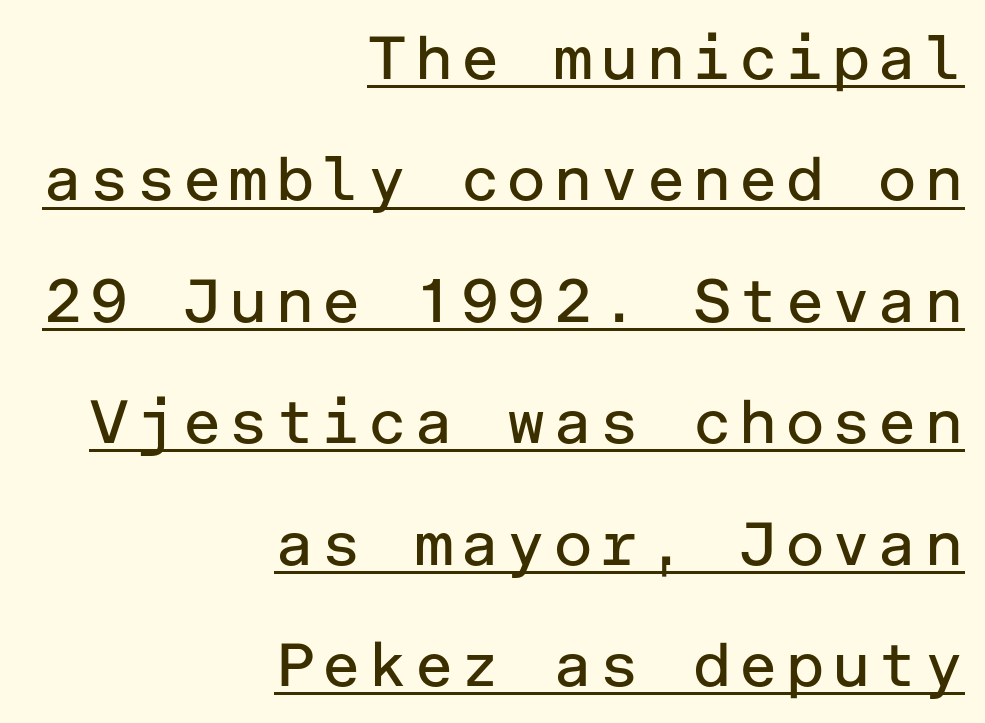
This rendering features underlined lettering. A roman cut, with each character standing at attention. Alignment: flush right. These lines stand farther apart than default settings would place them. Letters have the restrained weight of plain body copy at most. Each letter's strokes conclude bluntly, with no projecting serifs.
